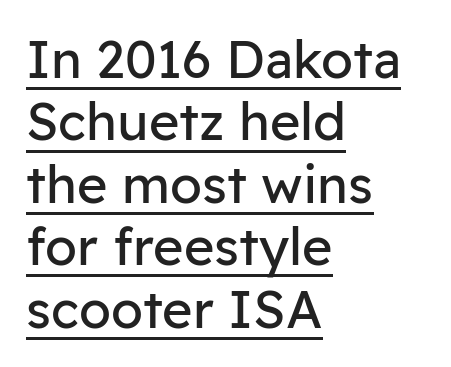
{"serif": "no", "italic": "no", "bold": "no", "weight": "regular", "width": "normal", "stroke_contrast": "low", "x_height": "medium", "monospaced": "no", "underline": "yes", "align": "left", "line_spacing_ratio": 1.2, "letter_spacing": "normal", "letter_spacing_em": 0.0, "glyph_px": 52}
